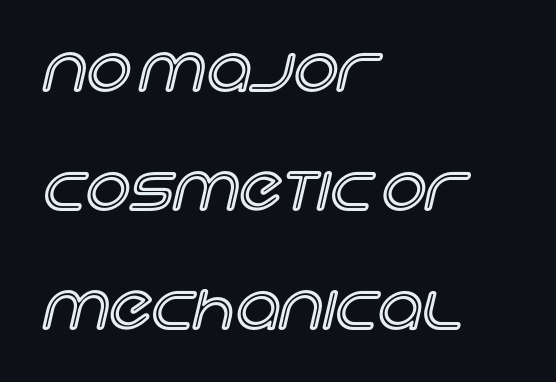
The image shows 62 px text type; set left-aligned, loose line spacing (1.92x), normal letter spacing, not underlined; a large x-height.
